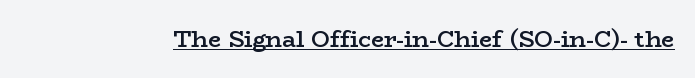
{"italic": "no", "bold": "semi", "underline": "yes", "letter_spacing": "normal", "letter_spacing_em": 0.0, "glyph_px": 23}
